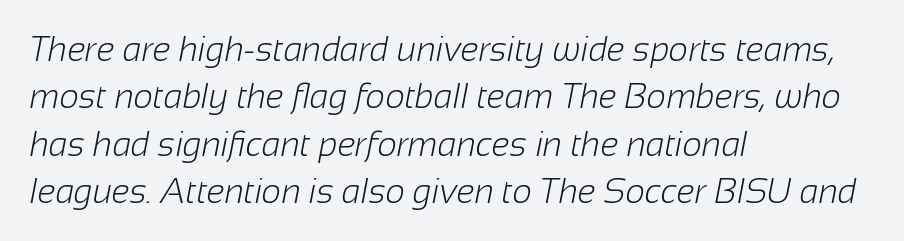
Q: Is the text bold? A: No.
Q: Is the typeface a serif or a sans-serif typeface? A: Sans-serif.
Q: Is the text underlined? A: No.
Q: How is the paragraph aligned? A: Left-aligned.
Q: Is the spacing between letters normal or unusually wide? A: Normal.
Q: Is the spacing between lines tight, normal or loose? A: Normal.
Q: Width (condensed, normal, or wide)? A: Normal.
Q: Stroke contrast? A: Low.
Q: x-height? A: Medium.
Q: Monospaced? A: No.
